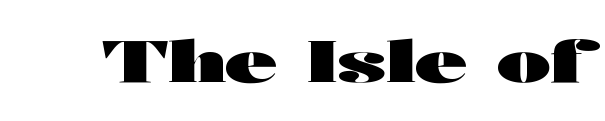
The image shows 58 px heavy, wide type, upright; set normal letter spacing, not underlined; high stroke contrast and a medium x-height.
